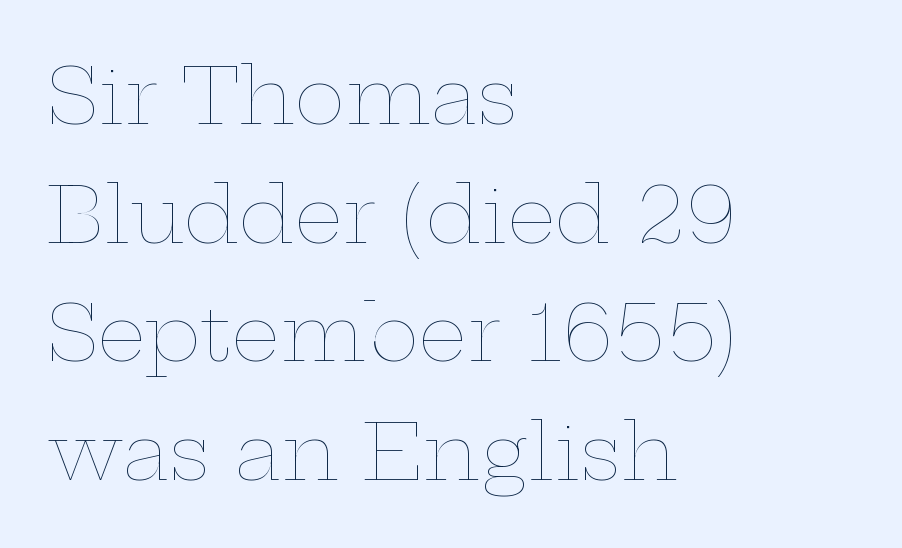
{"italic": "no", "bold": "no", "weight": "thin", "width": "wide", "stroke_contrast": "low", "x_height": "medium", "monospaced": "no", "underline": "no", "align": "left", "line_spacing": "normal", "line_spacing_ratio": 1.54, "letter_spacing": "normal", "letter_spacing_em": 0.0, "glyph_px": 77}
